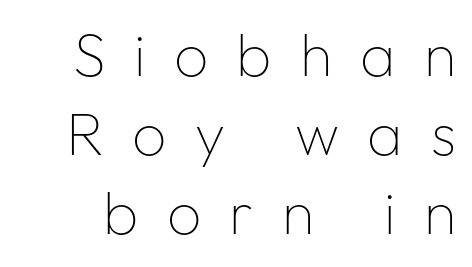
The specimen omits any rule beneath the text block's lines. The line-height multiplier appears to be the usual default. Stroke terminals: plain, sans-serif. The passage shown is typed in a proportional face where columns would drift.
